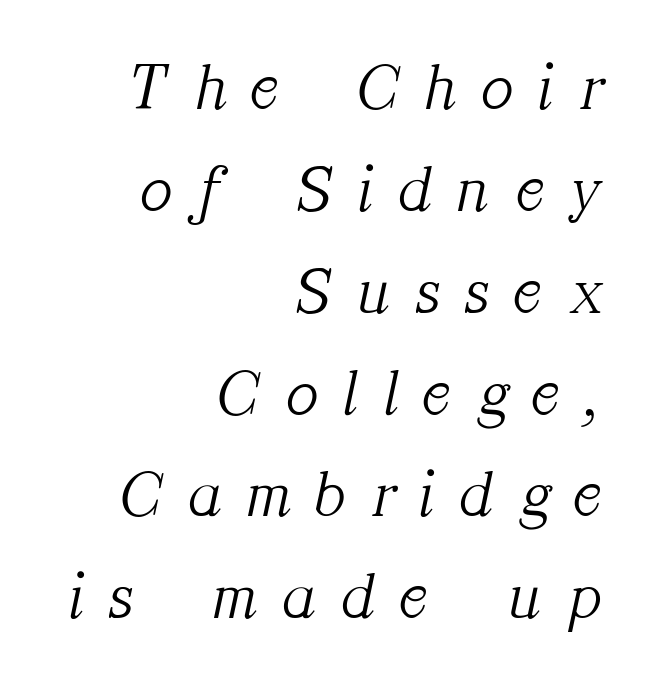
{"serif": "yes", "italic": "yes", "lean": "right", "slant_degrees": 12, "bold": "no", "weight": "light", "width": "normal", "stroke_contrast": "medium", "x_height": "medium", "monospaced": "no", "underline": "no", "align": "right", "line_spacing": "normal", "line_spacing_ratio": 1.52, "letter_spacing": "wide", "letter_spacing_em": 0.39, "glyph_px": 67}
